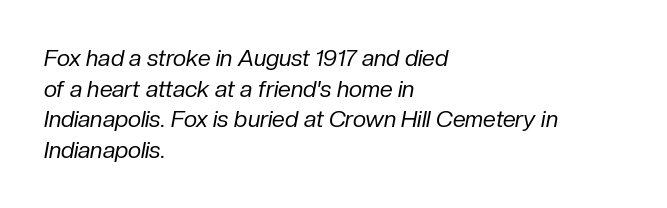
The image shows 23 px text type, italic (leaning right); set left-aligned, normal line spacing (1.33x), normal letter spacing, not underlined.
